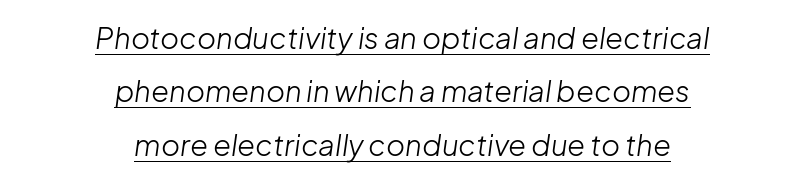
The image shows 29 px light type, italic (leaning right); set centered, line spacing 1.84x, normal letter spacing, underlined; low stroke contrast and a medium x-height.
